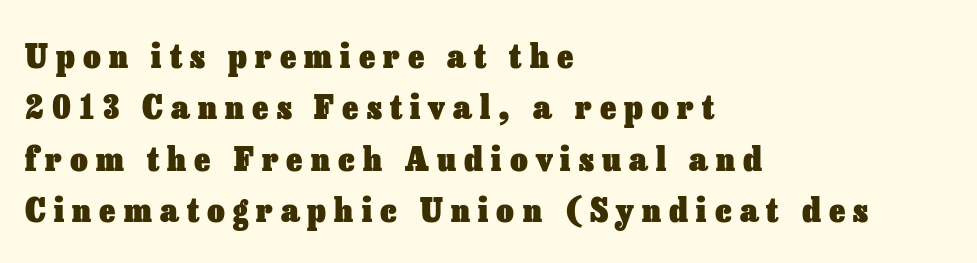
Q: Is the text bold? A: Yes.
Q: Is the text italic (slanted)? A: No, it is upright.
Q: Is the text underlined? A: No.
Q: How is the paragraph aligned? A: Left-aligned.
Q: Is the spacing between letters normal or unusually wide? A: Unusually wide.
Q: Is the spacing between lines tight, normal or loose? A: Normal.
Q: Width (condensed, normal, or wide)? A: Normal.
Q: Stroke contrast? A: Low.
Q: x-height? A: Medium.
Q: Monospaced? A: No.
